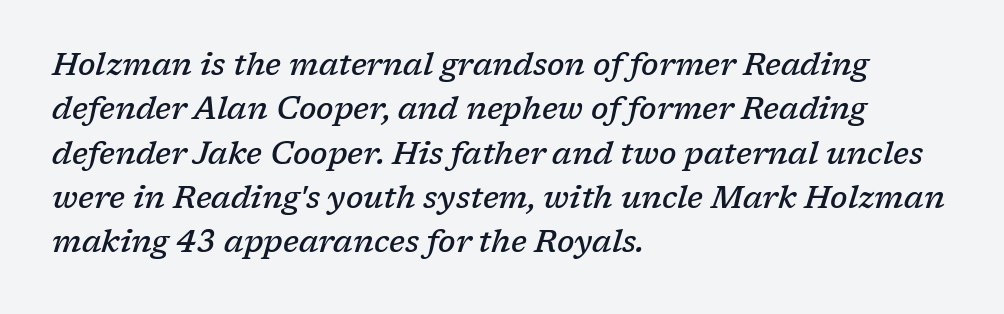
Q: Is the text bold? A: Semi-bold.
Q: Is the text italic (slanted)? A: Yes, it leans right by about 17 degrees.
Q: Is the typeface a serif or a sans-serif typeface? A: Serif.
Q: Is the text underlined? A: No.
Q: How is the paragraph aligned? A: Left-aligned.
Q: Is the spacing between letters normal or unusually wide? A: Normal.
Q: Is the spacing between lines tight, normal or loose? A: Normal.
Q: Width (condensed, normal, or wide)? A: Normal.
Q: Stroke contrast? A: Low.
Q: x-height? A: Medium.
Q: Monospaced? A: No.
